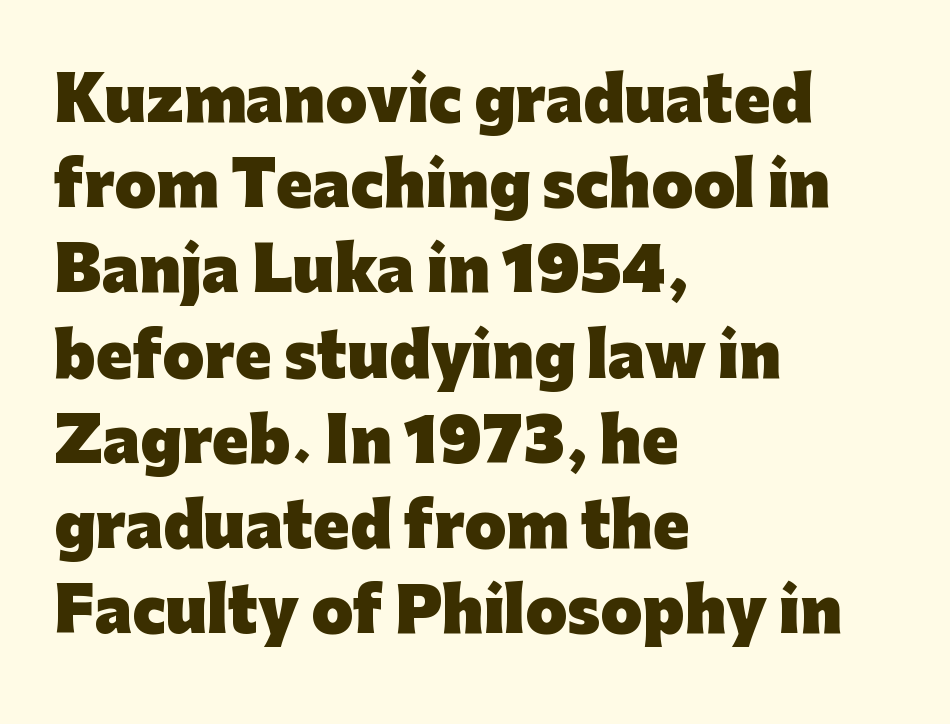
These lines stack with their left ends in a neat column. This sample uses an upright cut, with every glyph sitting square on the baseline. The typeface chosen for these lines omits serifs. The gaps between neighbouring characters are ordinary and unremarkable. Regarding leading, the lines here are spaced in the standard way.
